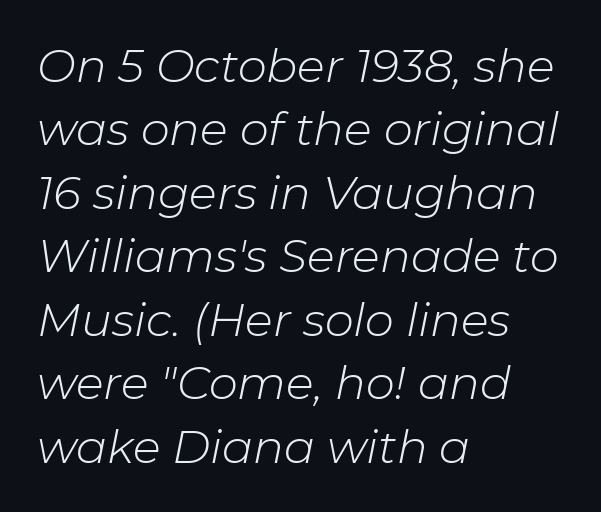
The image shows 46 px light type, italic (leaning right); set left-aligned, normal line spacing (1.38x), normal letter spacing, not underlined; low stroke contrast and a medium x-height.
